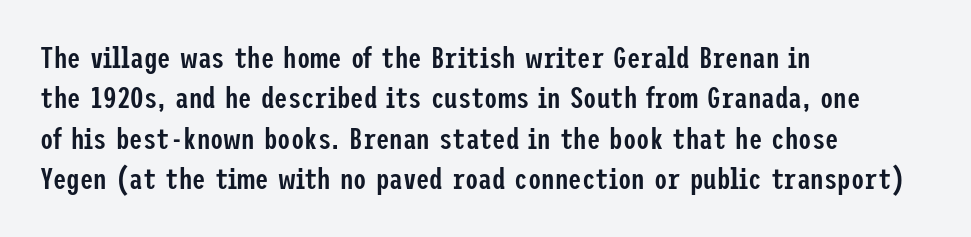
The image shows 30 px semibold, condensed sans-serif type, upright; set left-aligned, normal line spacing (1.35x), normal letter spacing, not underlined; low stroke contrast and a medium x-height.
